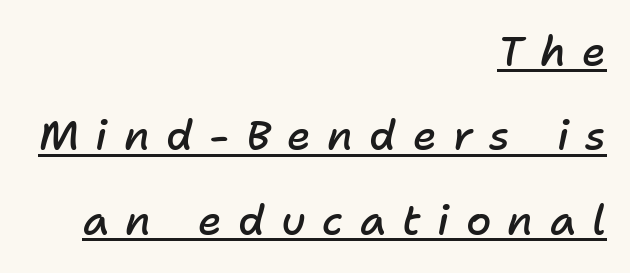
Q: Is the text bold? A: Semi-bold.
Q: Is the text italic (slanted)? A: Yes, it leans right by about 11 degrees.
Q: Is the text underlined? A: Yes.
Q: How is the paragraph aligned? A: Right-aligned.
Q: Is the spacing between letters normal or unusually wide? A: Unusually wide.
Q: Is the spacing between lines tight, normal or loose? A: Loose.
Q: Width (condensed, normal, or wide)? A: Normal.
Q: Stroke contrast? A: Low.
Q: x-height? A: Medium.
Q: Monospaced? A: No.
